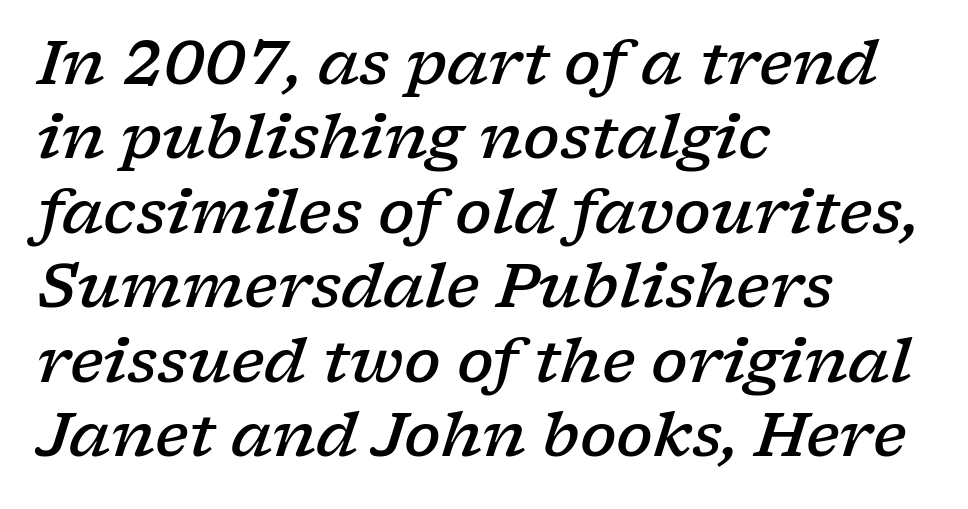
Every letter is mildly thick-stroked: semibold rather than bold. These lines stack with their left ends in a neat column. The glyphs look as if they've been sheared to an angle. The passage shown is typed in a proportional face where columns would drift.
